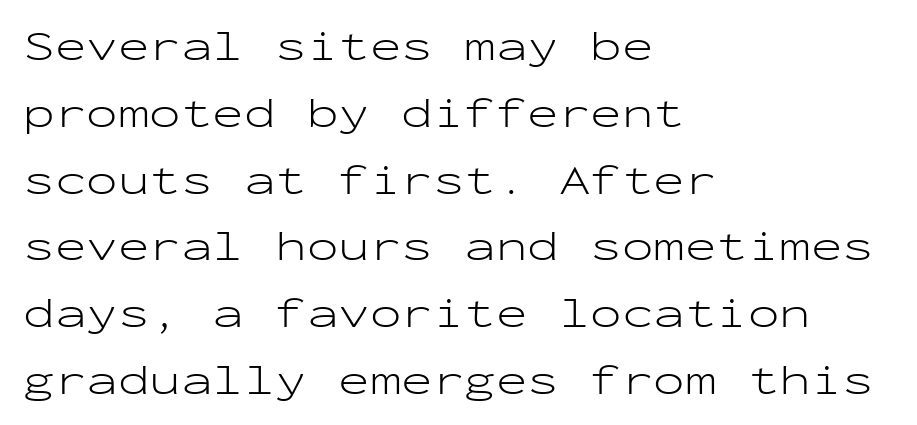
Q: Is the text bold? A: No.
Q: Is the text italic (slanted)? A: No, it is upright.
Q: Is the typeface a serif or a sans-serif typeface? A: Sans-serif.
Q: Is the text underlined? A: No.
Q: How is the paragraph aligned? A: Left-aligned.
Q: Is the spacing between letters normal or unusually wide? A: Normal.
Q: Is the spacing between lines tight, normal or loose? A: Normal.
Q: Width (condensed, normal, or wide)? A: Wide.
Q: Stroke contrast? A: Low.
Q: x-height? A: Medium.
Q: Monospaced? A: Yes.
